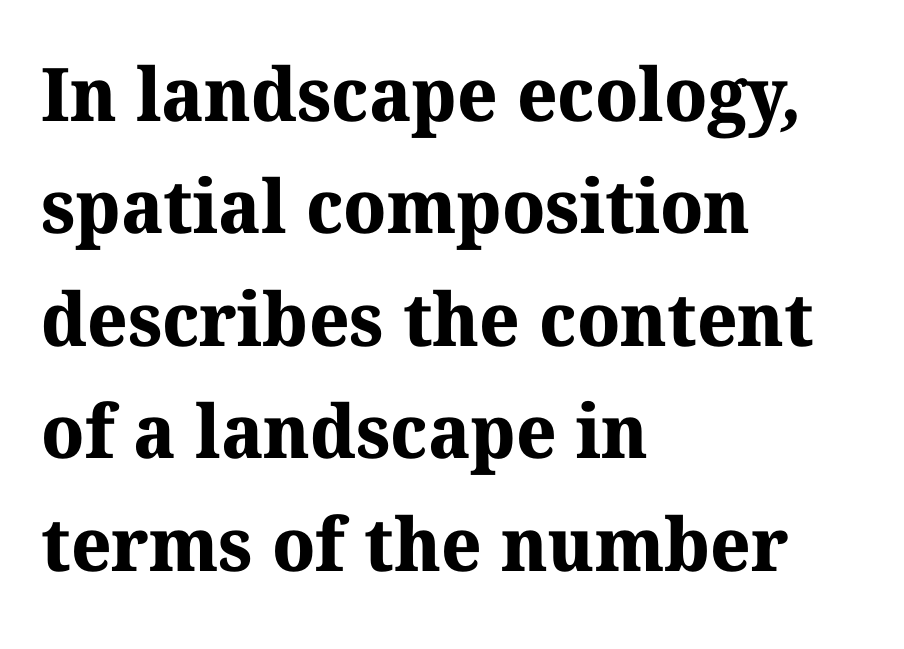
Q: Is the text bold? A: Yes.
Q: Is the typeface a serif or a sans-serif typeface? A: Serif.
Q: Is the text underlined? A: No.
Q: How is the paragraph aligned? A: Left-aligned.
Q: Is the spacing between letters normal or unusually wide? A: Normal.
Q: Is the spacing between lines tight, normal or loose? A: Normal.
Q: Width (condensed, normal, or wide)? A: Normal.
Q: Stroke contrast? A: Medium.
Q: x-height? A: Medium.
Q: Monospaced? A: No.
